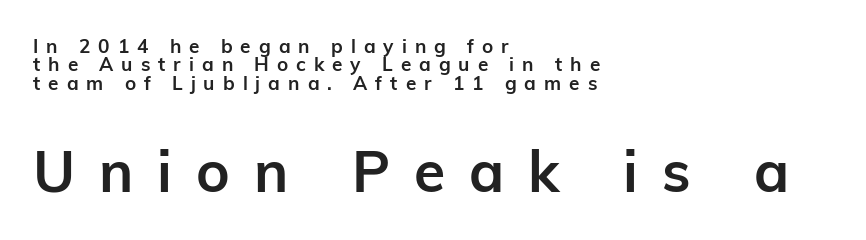
Q: Is the text bold? A: Yes.
Q: Is the text italic (slanted)? A: No, it is upright.
Q: Is the typeface a serif or a sans-serif typeface? A: Sans-serif.
Q: Is the text underlined? A: No.
Q: How is the paragraph aligned? A: Left-aligned.
Q: Is the spacing between letters normal or unusually wide? A: Unusually wide.
Q: Is the spacing between lines tight, normal or loose? A: Tight.
Q: Which block of text is set in a larger size, the first (top) or the second (bottom)? A: The second (bottom) one.
Q: Width (condensed, normal, or wide)? A: Normal.
Q: Stroke contrast? A: Low.
Q: x-height? A: Medium.
Q: Monospaced? A: No.
